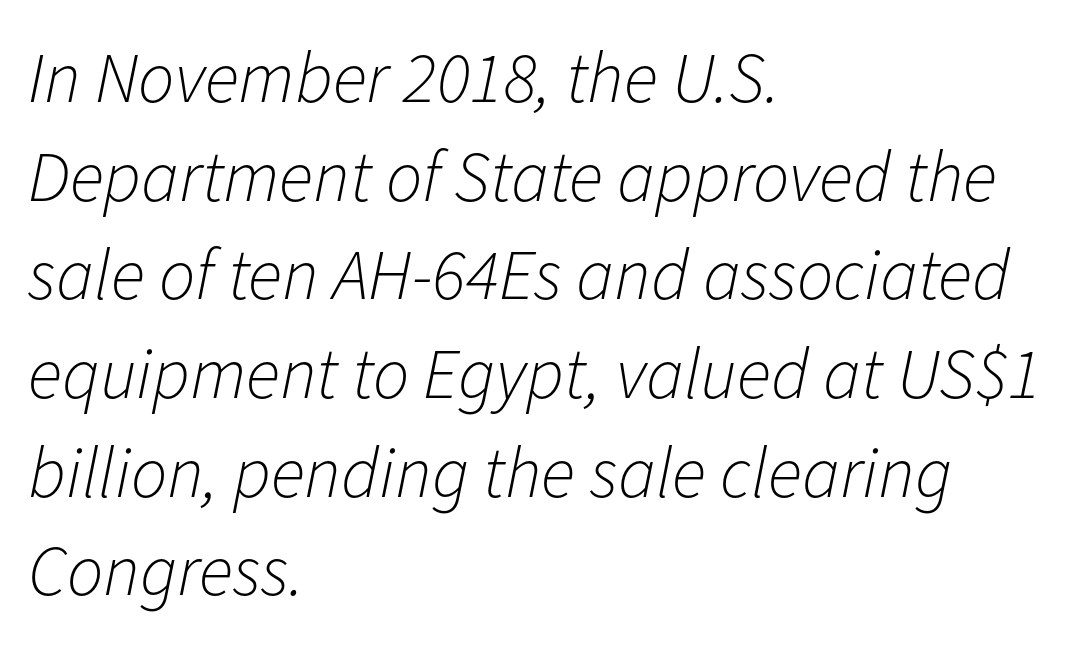
Check under the words: just untouched page. This is oblique type, the kind used for emphasis or titles. Observe the ordinary spacing: letters are neighbours, not strangers. Weight: in the light-to-regular range. Spacing verdict: proportional, widths tailored to each character.
